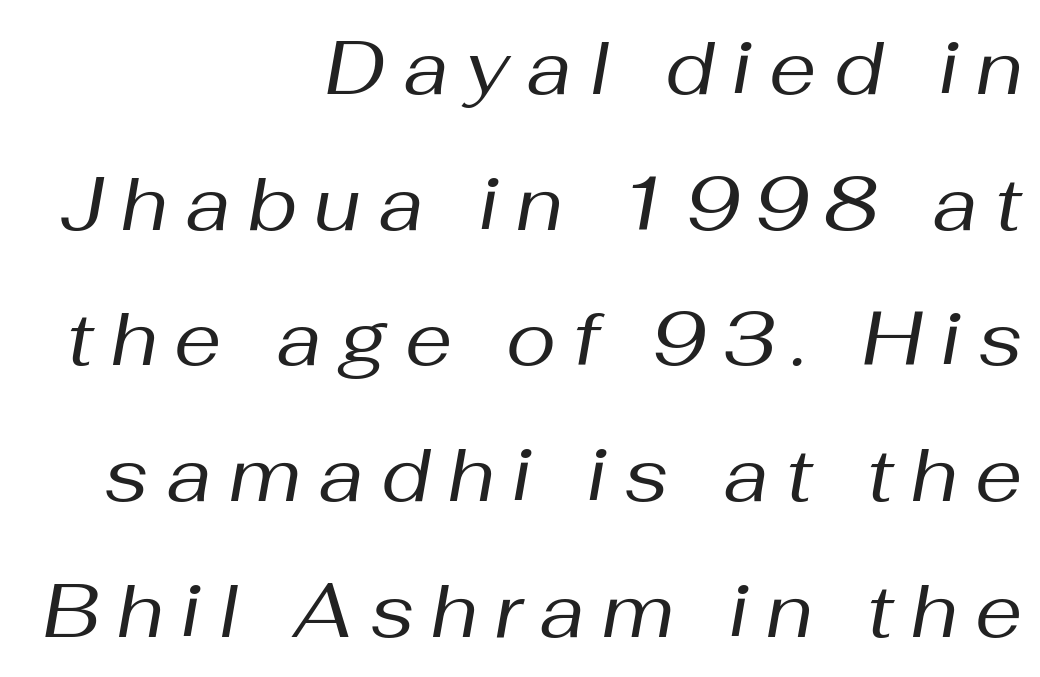
{"italic": "yes", "lean": "right", "slant_degrees": 10, "bold": "no", "weight": "regular", "width": "normal", "stroke_contrast": "medium", "x_height": "medium", "monospaced": "no", "underline": "no", "align": "right", "line_spacing_ratio": 1.81, "letter_spacing": "wide", "letter_spacing_em": 0.23, "glyph_px": 75}
